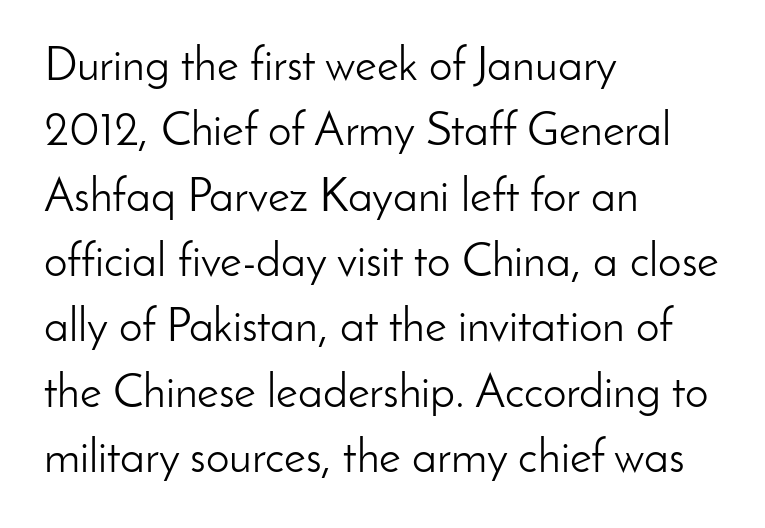
{"serif": "no", "italic": "no", "bold": "no", "weight": "light", "width": "normal", "stroke_contrast": "low", "x_height": "small", "monospaced": "no", "underline": "no", "align": "left", "line_spacing": "normal", "line_spacing_ratio": 1.39, "letter_spacing": "normal", "letter_spacing_em": 0.0, "glyph_px": 47}
